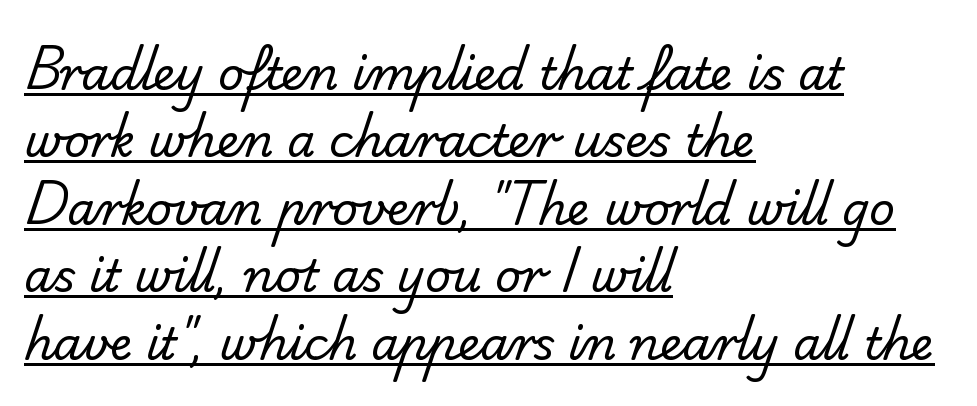
Q: Is the text bold? A: No.
Q: Is the typeface a serif or a sans-serif typeface? A: Sans-serif.
Q: Is the text underlined? A: Yes.
Q: How is the paragraph aligned? A: Left-aligned.
Q: Is the spacing between letters normal or unusually wide? A: Normal.
Q: Is the spacing between lines tight, normal or loose? A: Normal.
Q: Width (condensed, normal, or wide)? A: Normal.
Q: Stroke contrast? A: Low.
Q: x-height? A: Small.
Q: Monospaced? A: No.
